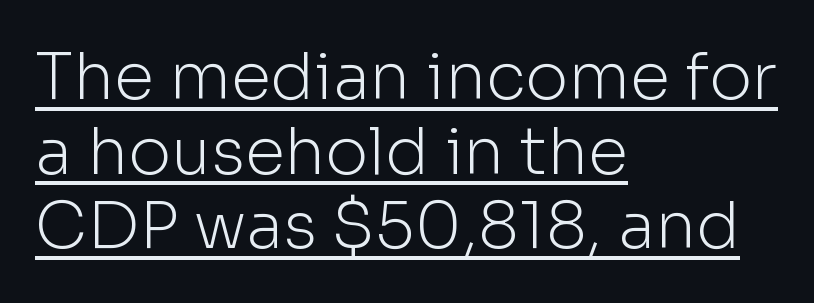
{"serif": "no", "italic": "no", "bold": "no", "weight": "light", "width": "normal", "stroke_contrast": "low", "x_height": "medium", "monospaced": "no", "underline": "yes", "align": "left", "line_spacing": "tight", "line_spacing_ratio": 1.15, "letter_spacing": "normal", "letter_spacing_em": 0.0, "glyph_px": 65}
